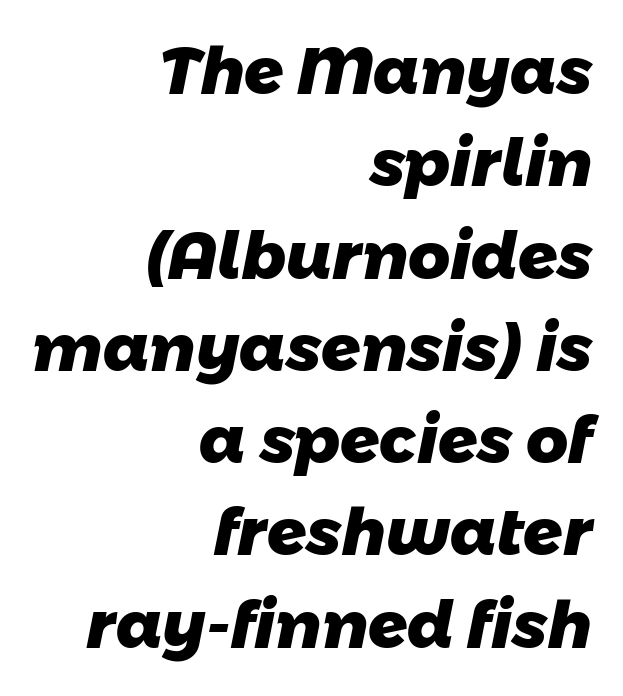
The image shows 65 px heavy sans-serif type; set right-aligned, normal line spacing (1.42x), normal letter spacing, not underlined; low stroke contrast and a medium x-height.
